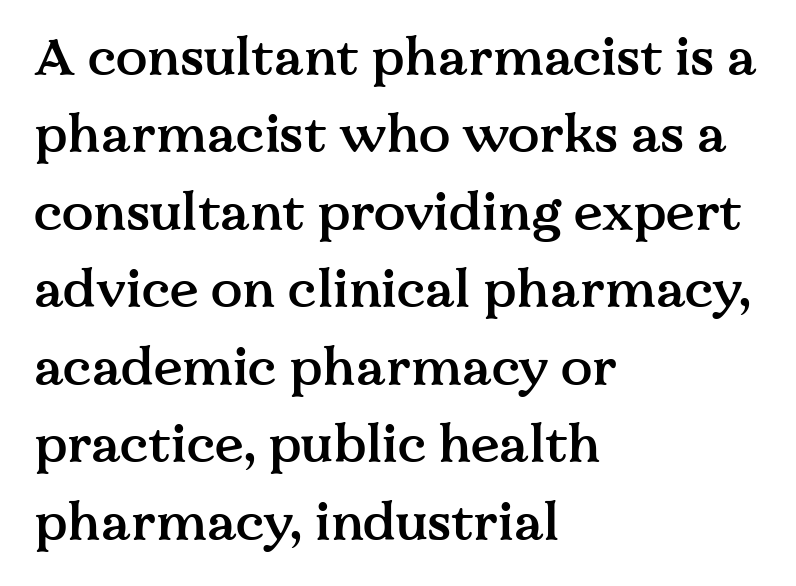
The image shows 52 px semibold serif type, upright; set left-aligned, normal line spacing (1.49x), normal letter spacing, not underlined; medium stroke contrast and a medium x-height.
